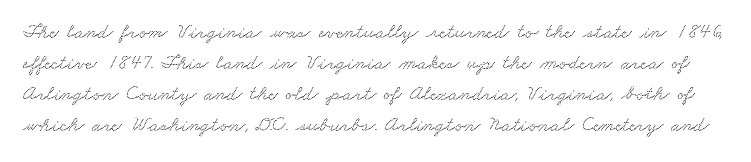
Beneath every word, the page is bare. Leading: standard. The face used here is rendered with its standard letterfit.
